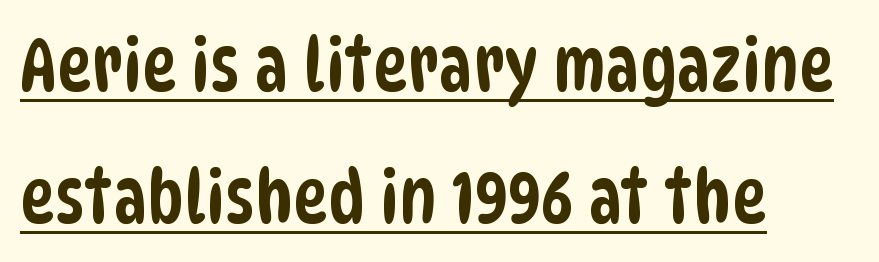
No feet cap the strokes, marking this as sans-serif type. Which margin do the lines hug? The left one — the right edge is uneven. Compared with undecorated copy, this sample adds a rule below the words. Glyph-to-glyph distance matches everyday printed text. Is this a fixed-width face? No — the glyphs have proportional, varying widths.
